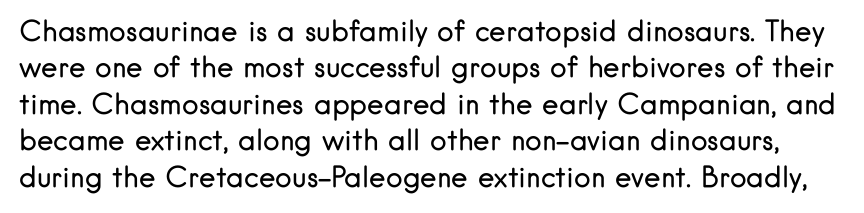
A quiet, ordinary-to-light weight characterises the typeface. The face used here is proportionally spaced, like ordinary book or web type. The space directly below the letters is spotless. The glyphs in this specimen are sans serif. The rows are spaced the way most documents space them.
